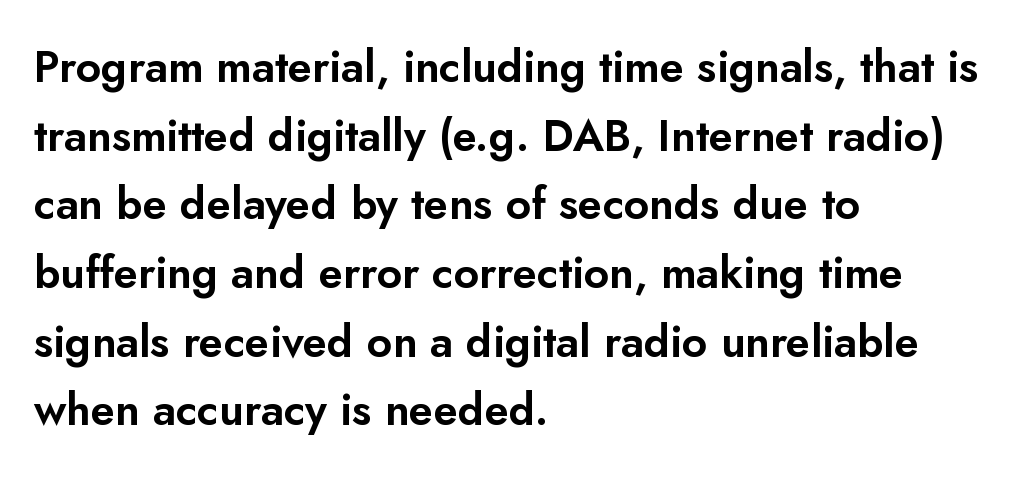
The image shows 44 px sans-serif type, upright; set left-aligned, normal line spacing (1.56x), normal letter spacing, not underlined; low stroke contrast and a small x-height.
